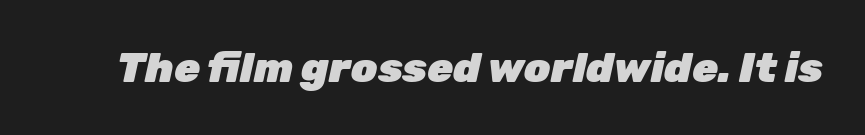
The image shows 42 px heavy type, italic (leaning right); set normal letter spacing, not underlined; low stroke contrast and a medium x-height.
